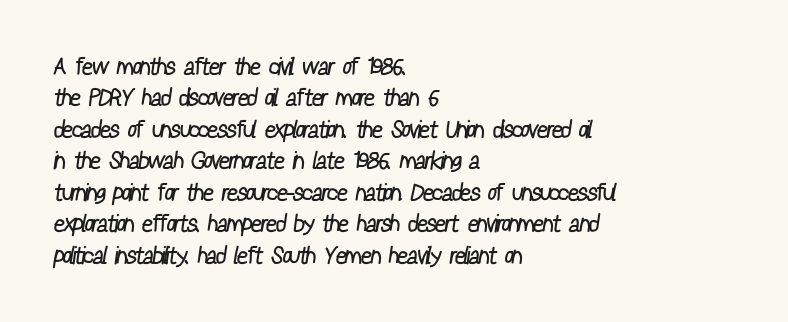
The image shows 24 px text type; set left-aligned, normal line spacing (1.31x), normal letter spacing, not underlined.
